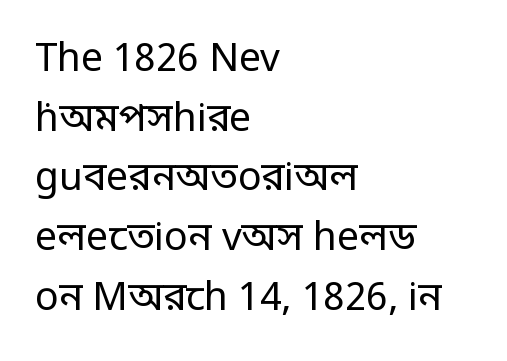
The zone under the glyphs is completely vacant. The ragged edge is on the right, which tells us the setting is flush left. The typography opts for an upright posture over an oblique one. Check where the strokes stop: nothing finishes them off — pure sans. One glance says typical: line gaps are just what's usual. No extra ink here — the face is not bold.
